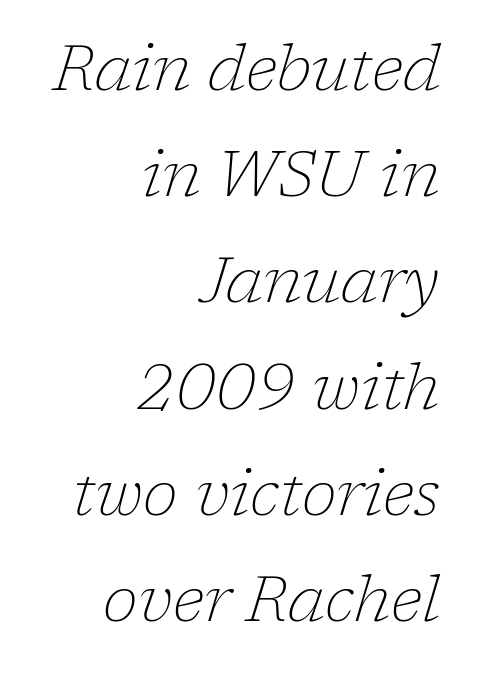
Q: Is the text bold? A: No.
Q: Is the text italic (slanted)? A: Yes, it leans right by about 17 degrees.
Q: Is the typeface a serif or a sans-serif typeface? A: Serif.
Q: Is the text underlined? A: No.
Q: How is the paragraph aligned? A: Right-aligned.
Q: Is the spacing between letters normal or unusually wide? A: Normal.
Q: Is the spacing between lines tight, normal or loose? A: Normal.
Q: Width (condensed, normal, or wide)? A: Normal.
Q: Stroke contrast? A: Low.
Q: x-height? A: Medium.
Q: Monospaced? A: No.
